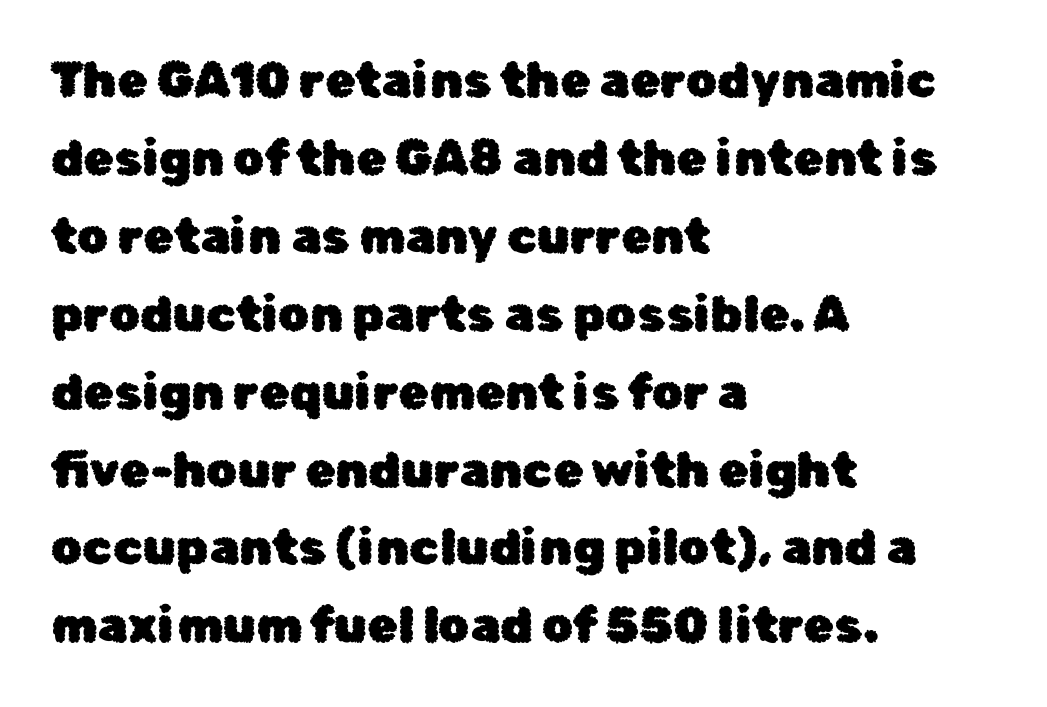
{"serif": "no", "italic": "no", "width": "normal", "stroke_contrast": "low", "x_height": "medium", "monospaced": "no", "underline": "no", "align": "left", "line_spacing": "normal", "line_spacing_ratio": 1.59, "letter_spacing": "normal", "letter_spacing_em": 0.0, "glyph_px": 49}
